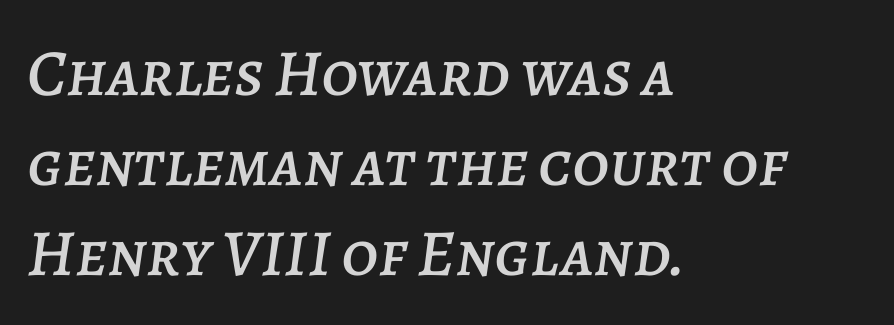
Q: Is the text italic (slanted)? A: Yes, it leans right by about 7 degrees.
Q: Is the text underlined? A: No.
Q: How is the paragraph aligned? A: Left-aligned.
Q: Is the spacing between letters normal or unusually wide? A: Normal.
Q: Is the spacing between lines tight, normal or loose? A: Normal.
Q: Width (condensed, normal, or wide)? A: Normal.
Q: Stroke contrast? A: Low.
Q: x-height? A: Large.
Q: Monospaced? A: No.
